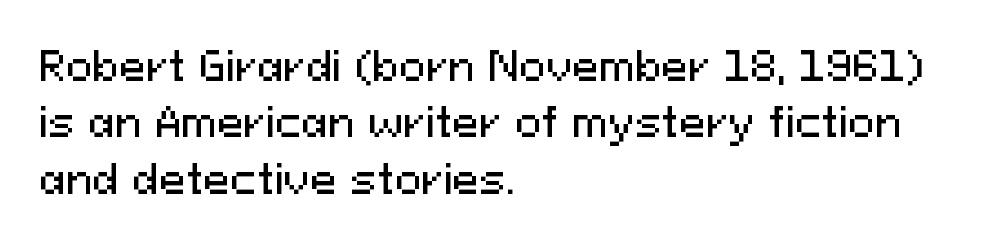
Q: Is the text italic (slanted)? A: No, it is upright.
Q: Is the typeface a serif or a sans-serif typeface? A: Sans-serif.
Q: Is the text underlined? A: No.
Q: How is the paragraph aligned? A: Left-aligned.
Q: Is the spacing between letters normal or unusually wide? A: Normal.
Q: Is the spacing between lines tight, normal or loose? A: Normal.
Q: Width (condensed, normal, or wide)? A: Normal.
Q: Stroke contrast? A: Medium.
Q: x-height? A: Medium.
Q: Monospaced? A: No.
